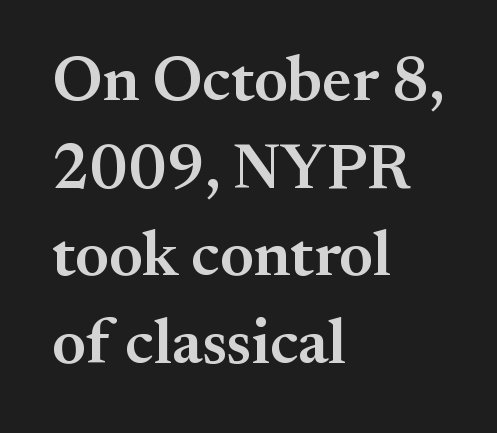
{"serif": "yes", "italic": "no", "bold": "semi", "weight": "semibold", "width": "normal", "stroke_contrast": "medium", "x_height": "small", "monospaced": "no", "underline": "no", "align": "left", "line_spacing": "normal", "line_spacing_ratio": 1.37, "letter_spacing": "normal", "letter_spacing_em": 0.0, "glyph_px": 64}
